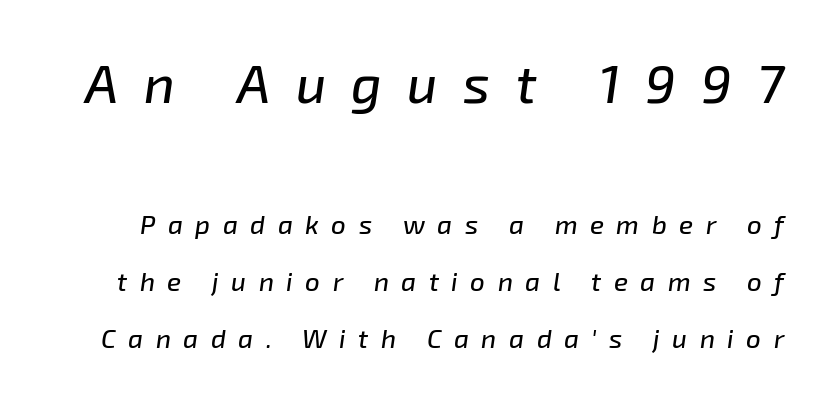
{"italic": "yes", "lean": "right", "slant_degrees": 8, "width": "normal", "stroke_contrast": "low", "x_height": "medium", "monospaced": "no", "underline": "no", "line_spacing": "loose", "line_spacing_ratio": 2.19, "letter_spacing": "wide", "letter_spacing_em": 0.48, "larger_block": "first", "size_ratio": 2.04, "glyph_px": 53}
